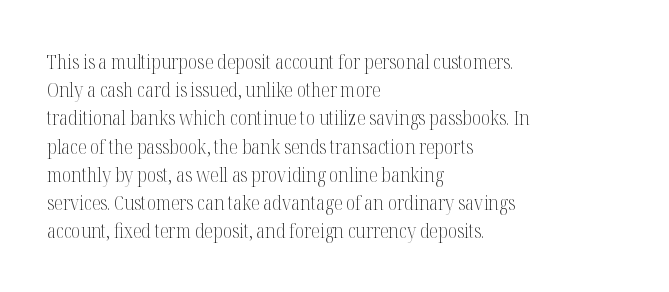
{"italic": "no", "bold": "no", "underline": "no", "align": "left", "line_spacing": "normal", "line_spacing_ratio": 1.41, "letter_spacing": "normal", "letter_spacing_em": 0.0, "glyph_px": 20}
